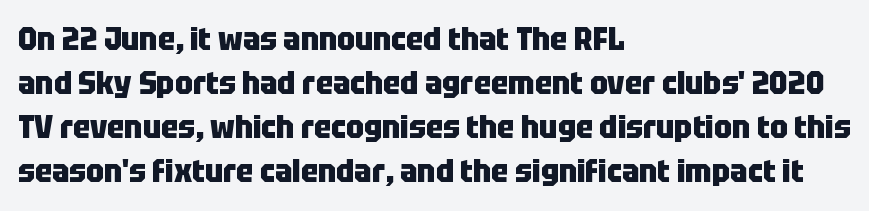
Descender tails drop into unmarked territory. It's the straight-up-and-down kind of type. Look at the bottom of the vertical strokes: they stop flat, with no serifs. Successive baselines arrive at the customary interval. Varying glyph widths throughout — classic text-font behaviour.
